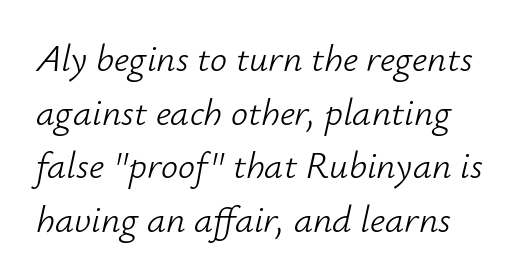
The image shows 38 px light type, italic (leaning right); set normal line spacing (1.41x), normal letter spacing, not underlined; low stroke contrast and a small x-height.
